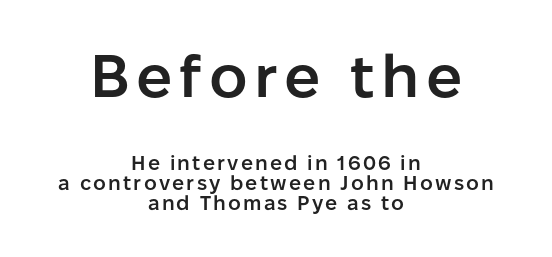
The image shows 60 px semibold sans-serif type, upright; set centered, tight line spacing (1.01x), not underlined; the first (top) block is 3.0x larger; low stroke contrast and a medium x-height.
